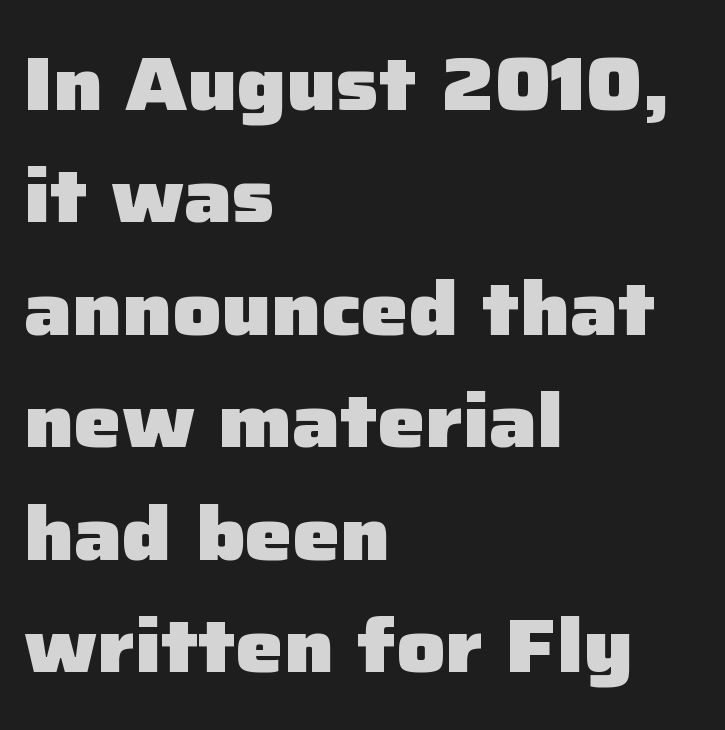
The image shows 75 px heavy sans-serif type, upright; set left-aligned, normal line spacing (1.5x), normal letter spacing, not underlined; low stroke contrast and a medium x-height.
